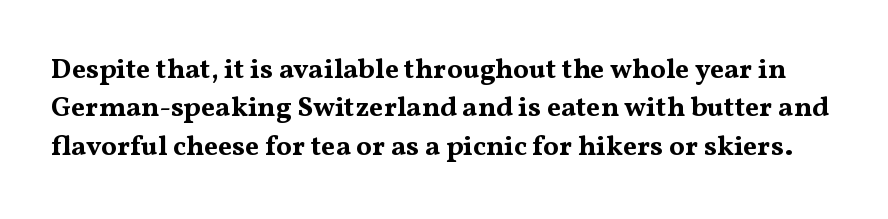
{"serif": "yes", "italic": "no", "bold": "yes", "weight": "bold", "width": "wide", "stroke_contrast": "medium", "x_height": "medium", "monospaced": "no", "underline": "no", "line_spacing": "normal", "line_spacing_ratio": 1.37, "letter_spacing": "normal", "letter_spacing_em": 0.0, "glyph_px": 28}
